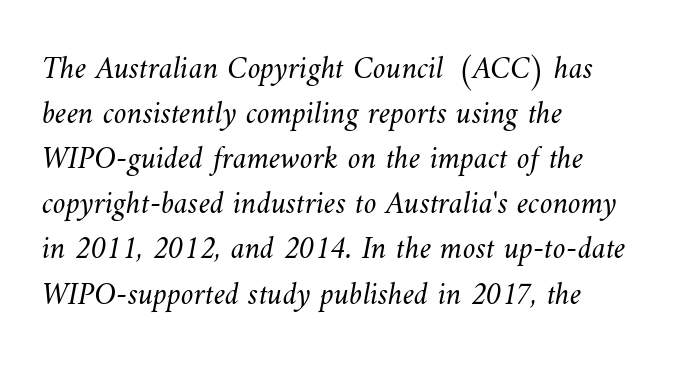
{"bold": "no", "weight": "light", "width": "normal", "stroke_contrast": "medium", "x_height": "small", "monospaced": "no", "underline": "no", "align": "left", "line_spacing": "normal", "line_spacing_ratio": 1.41, "letter_spacing": "normal", "letter_spacing_em": 0.0, "glyph_px": 32}
